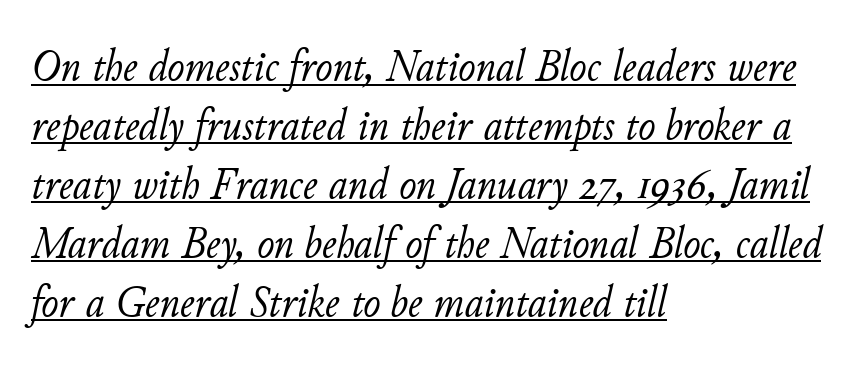
The image shows 46 px light type, italic (leaning right); set left-aligned, normal line spacing (1.28x), normal letter spacing, underlined; low stroke contrast and a small x-height.
